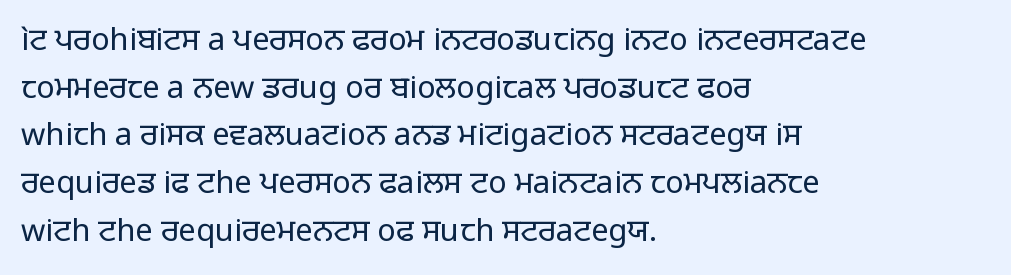
Q: Is the text bold? A: No.
Q: Is the text italic (slanted)? A: No, it is upright.
Q: Is the typeface a serif or a sans-serif typeface? A: Sans-serif.
Q: Is the text underlined? A: No.
Q: How is the paragraph aligned? A: Left-aligned.
Q: Is the spacing between letters normal or unusually wide? A: Normal.
Q: Is the spacing between lines tight, normal or loose? A: Normal.
Q: Width (condensed, normal, or wide)? A: Normal.
Q: Stroke contrast? A: Low.
Q: x-height? A: Medium.
Q: Monospaced? A: No.
